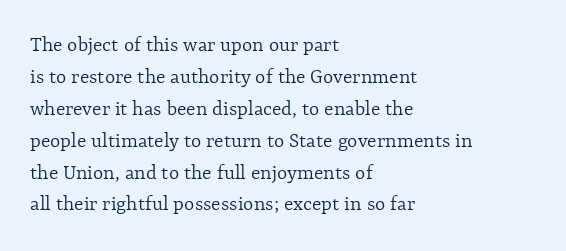
This sample uses an upright cut, with every glyph sitting square on the baseline. Check the space under the baseline: it is left empty. These lines are set flush left with a ragged right edge. Weight: not bold — regular or lighter.
